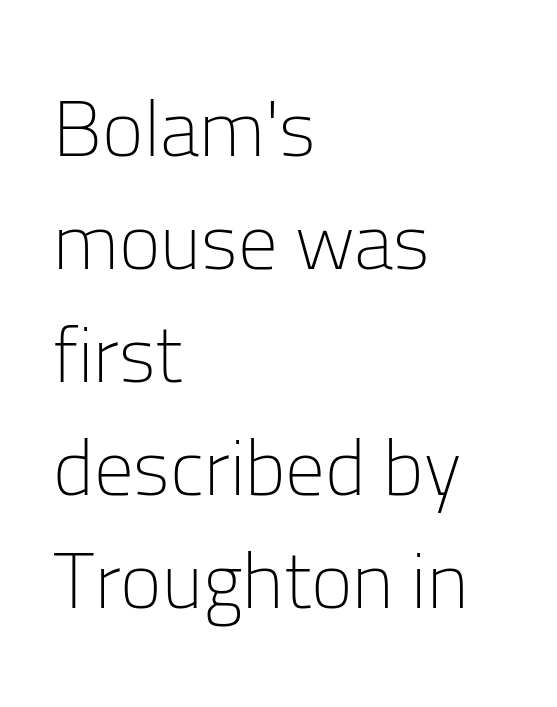
The image shows 79 px light sans-serif type, upright; set left-aligned, normal line spacing (1.43x), normal letter spacing, not underlined; low stroke contrast and a medium x-height.
